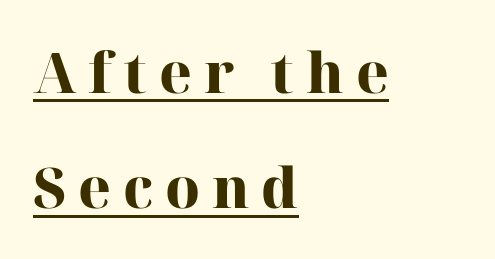
Q: Is the text bold? A: Yes.
Q: Is the text italic (slanted)? A: No, it is upright.
Q: Is the typeface a serif or a sans-serif typeface? A: Serif.
Q: Is the text underlined? A: Yes.
Q: How is the paragraph aligned? A: Left-aligned.
Q: Is the spacing between letters normal or unusually wide? A: Unusually wide.
Q: Is the spacing between lines tight, normal or loose? A: Loose.
Q: Width (condensed, normal, or wide)? A: Normal.
Q: Stroke contrast? A: High.
Q: x-height? A: Medium.
Q: Monospaced? A: No.
